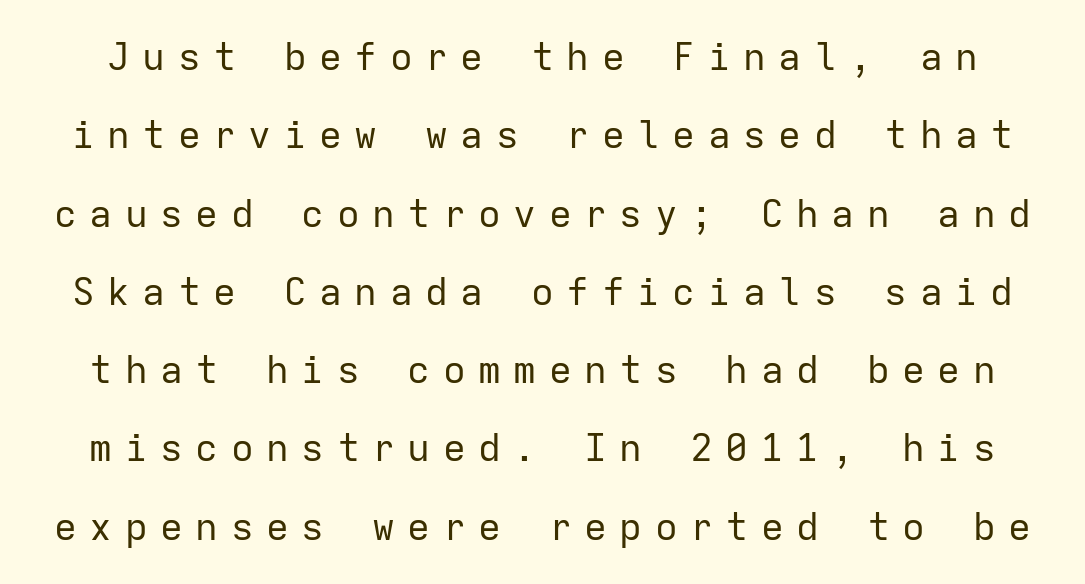
The image shows 38 px regular-weight sans-serif type, upright, monospaced; set loose line spacing (2.06x), unusually wide letter spacing (+0.33 em), not underlined; low stroke contrast and a medium x-height.
